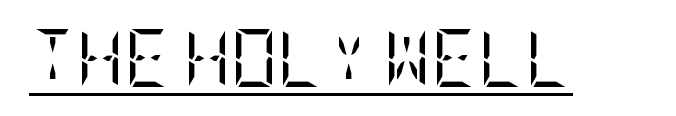
The image shows 58 px regular-weight, condensed serif type, upright; set normal letter spacing, underlined; low stroke contrast and a large x-height.
